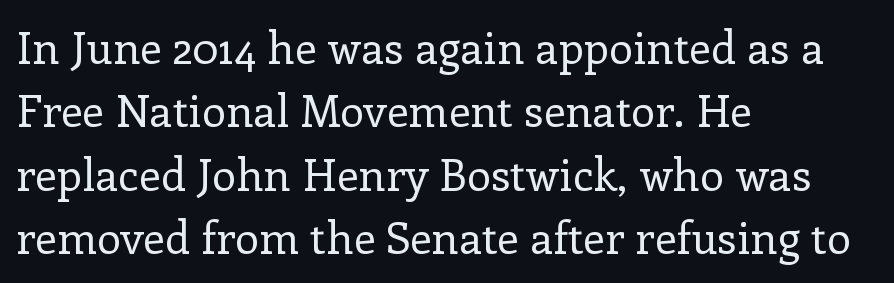
Q: Is the text bold? A: No.
Q: Is the text italic (slanted)? A: No, it is upright.
Q: Is the typeface a serif or a sans-serif typeface? A: Serif.
Q: Is the text underlined? A: No.
Q: How is the paragraph aligned? A: Left-aligned.
Q: Is the spacing between letters normal or unusually wide? A: Normal.
Q: Is the spacing between lines tight, normal or loose? A: Normal.
Q: Width (condensed, normal, or wide)? A: Normal.
Q: Stroke contrast? A: Low.
Q: x-height? A: Medium.
Q: Monospaced? A: No.
